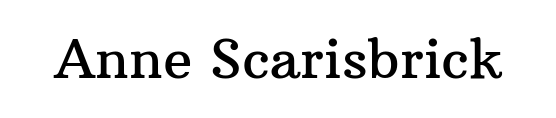
Nope, not italic — everything's standing straight. How are the letters spaced? Ordinarily, with no added tracking. The foot of each line stays bare and open. Character widths vary here, with narrow letters taking less room than wide ones. Serif or sans? Serif — the stroke terminals have little feet.
